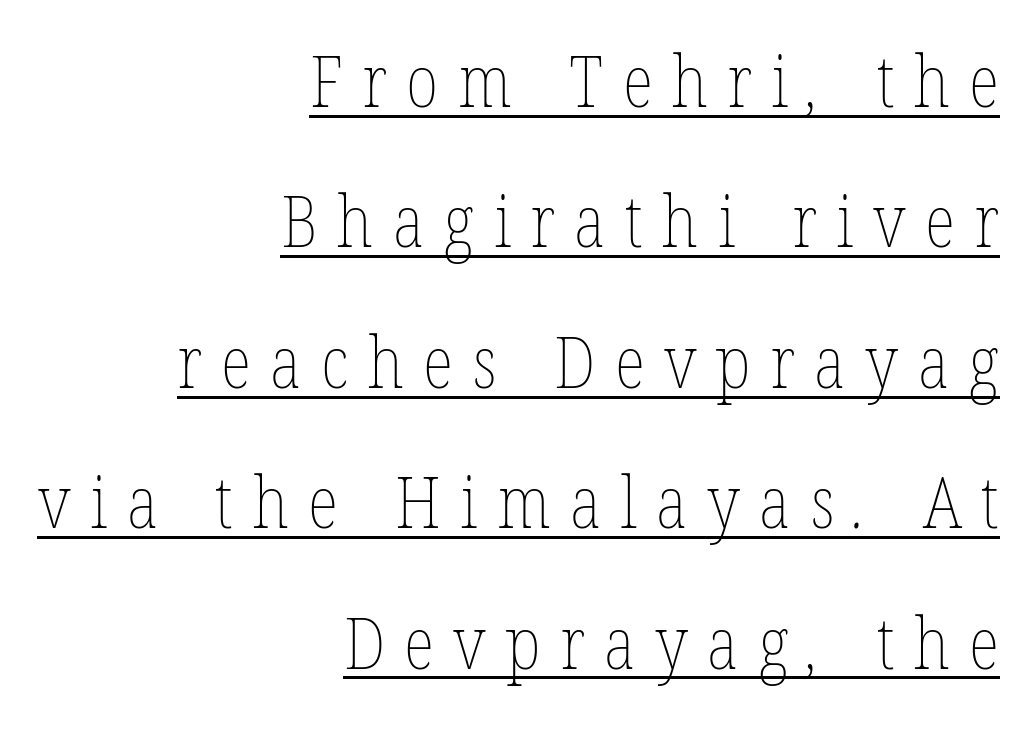
The image shows 72 px thin, condensed type; set right-aligned, loose line spacing (1.95x), unusually wide letter spacing (+0.27 em), underlined; low stroke contrast and a medium x-height.
